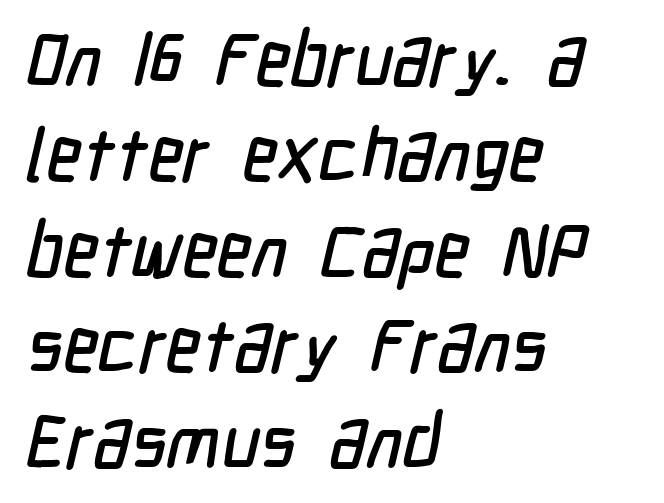
The image shows 74 px condensed sans-serif type; set left-aligned, normal line spacing (1.29x), normal letter spacing, not underlined; low stroke contrast and a medium x-height.
